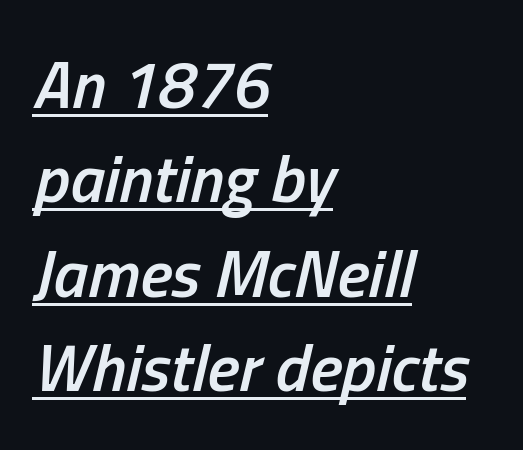
Q: Is the text bold? A: Semi-bold.
Q: Is the text italic (slanted)? A: Yes, it leans right by about 13 degrees.
Q: Is the text underlined? A: Yes.
Q: How is the paragraph aligned? A: Left-aligned.
Q: Is the spacing between letters normal or unusually wide? A: Normal.
Q: Is the spacing between lines tight, normal or loose? A: Normal.
Q: Width (condensed, normal, or wide)? A: Condensed.
Q: Stroke contrast? A: Low.
Q: x-height? A: Medium.
Q: Monospaced? A: No.
